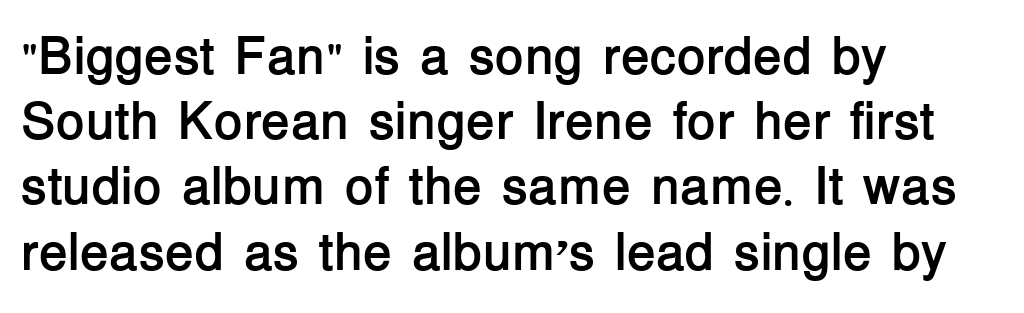
Q: Is the text bold? A: Yes.
Q: Is the text italic (slanted)? A: No, it is upright.
Q: Is the typeface a serif or a sans-serif typeface? A: Sans-serif.
Q: Is the text underlined? A: No.
Q: How is the paragraph aligned? A: Left-aligned.
Q: Is the spacing between letters normal or unusually wide? A: Normal.
Q: Width (condensed, normal, or wide)? A: Normal.
Q: Stroke contrast? A: Low.
Q: x-height? A: Medium.
Q: Monospaced? A: No.
